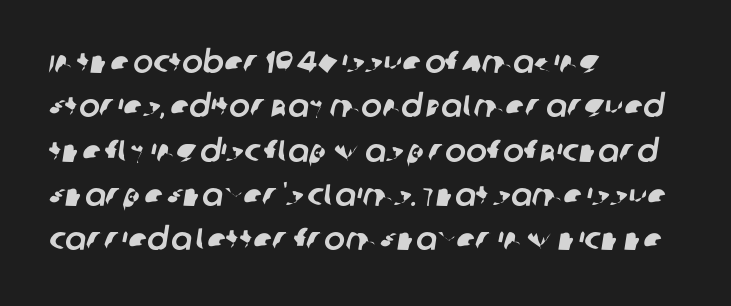
Q: Is the typeface a serif or a sans-serif typeface? A: Sans-serif.
Q: Is the text underlined? A: No.
Q: How is the paragraph aligned? A: Left-aligned.
Q: Is the spacing between letters normal or unusually wide? A: Normal.
Q: Is the spacing between lines tight, normal or loose? A: Normal.
Q: Width (condensed, normal, or wide)? A: Normal.
Q: Stroke contrast? A: Low.
Q: x-height? A: Large.
Q: Monospaced? A: No.
